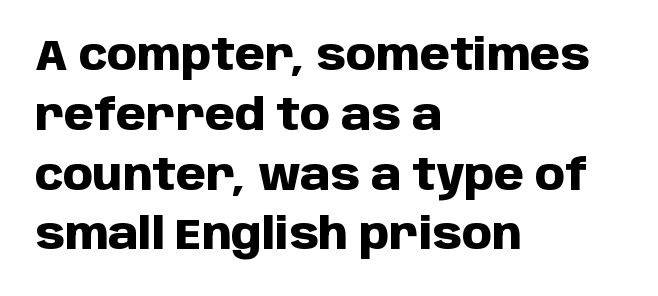
The image shows 43 px heavy sans-serif type, upright; set left-aligned, normal line spacing (1.39x), normal letter spacing, not underlined; low stroke contrast and a large x-height.
